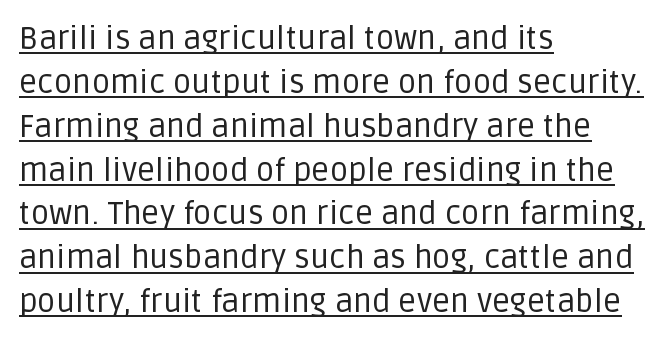
The image shows 32 px regular-weight sans-serif type, upright; set left-aligned, normal line spacing (1.37x), normal letter spacing, underlined; low stroke contrast and a large x-height.
